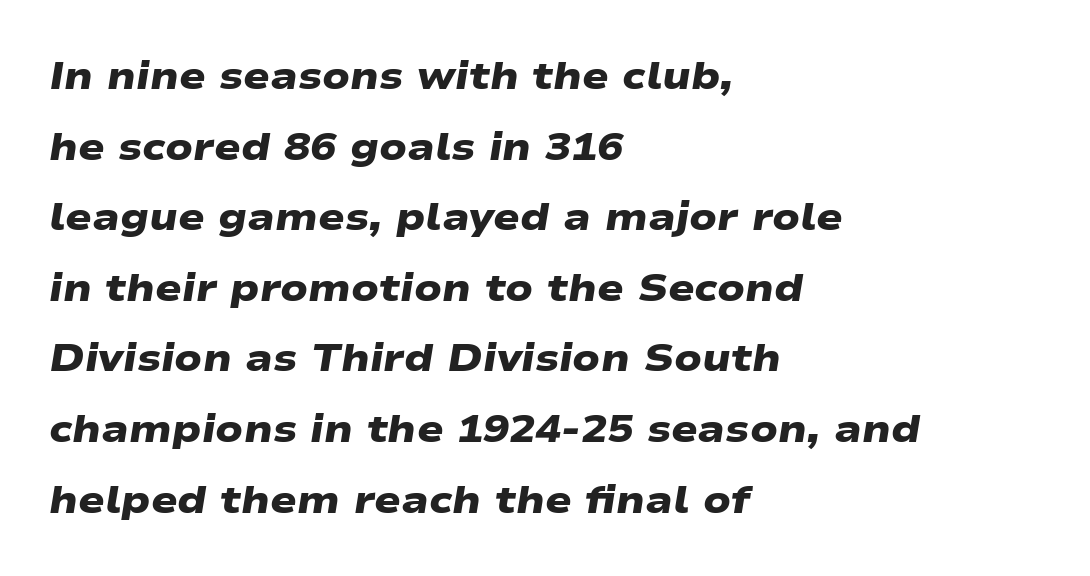
The image shows 39 px heavy, wide sans-serif type; set left-aligned, line spacing 1.81x, normal letter spacing, not underlined; low stroke contrast and a medium x-height.
